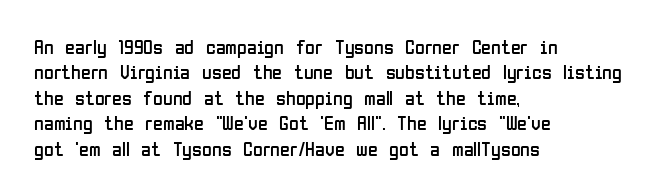
{"italic": "no", "bold": "no", "underline": "no", "align": "left", "line_spacing": "normal", "line_spacing_ratio": 1.27, "letter_spacing": "normal", "letter_spacing_em": 0.0, "glyph_px": 20}
